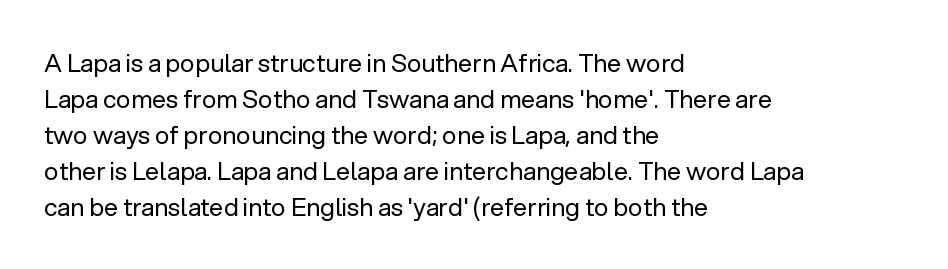
Q: Is the text bold? A: No.
Q: Is the text italic (slanted)? A: No, it is upright.
Q: Is the text underlined? A: No.
Q: How is the paragraph aligned? A: Left-aligned.
Q: Is the spacing between letters normal or unusually wide? A: Normal.
Q: Is the spacing between lines tight, normal or loose? A: Normal.
